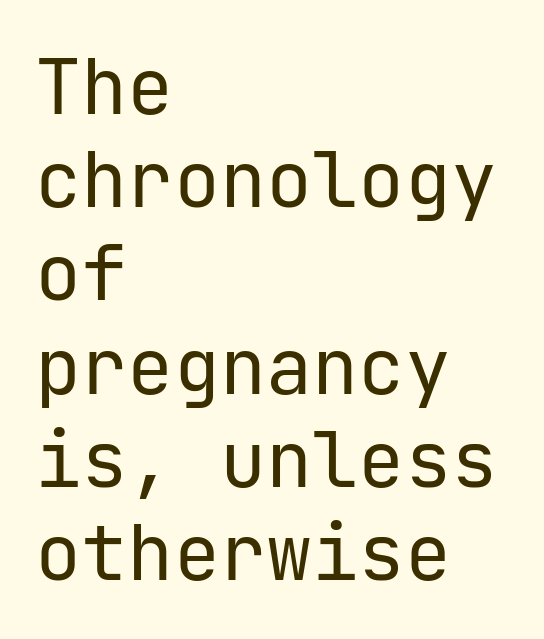
{"serif": "no", "italic": "no", "bold": "no", "weight": "regular", "width": "normal", "stroke_contrast": "low", "x_height": "medium", "underline": "no", "align": "left", "line_spacing_ratio": 1.21, "letter_spacing": "normal", "letter_spacing_em": 0.0, "glyph_px": 77}
